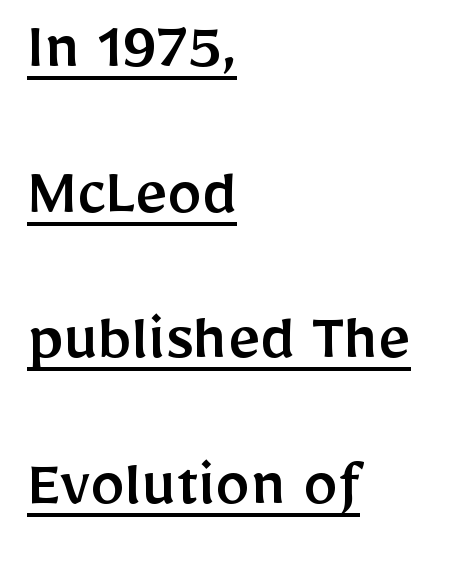
There is no visible air inserted between adjacent glyphs. The specimen reads as upright at a glance. Every word sits above its own underline. You could not count columns in this text — the font is proportionally spaced. Does the leading feel generous? Absolutely, it's lavish.
